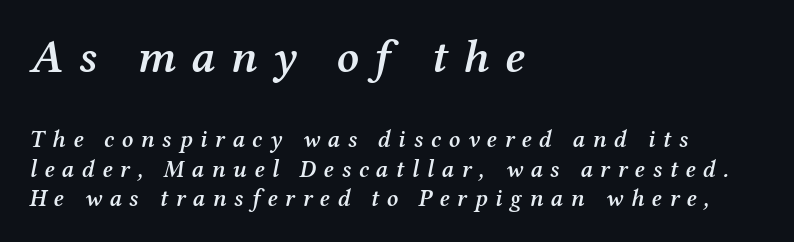
{"serif": "yes", "italic": "yes", "lean": "right", "slant_degrees": 12, "bold": "semi", "weight": "semibold", "width": "normal", "stroke_contrast": "medium", "x_height": "medium", "monospaced": "no", "underline": "no", "align": "left", "line_spacing_ratio": 1.24, "letter_spacing": "wide", "letter_spacing_em": 0.32, "larger_block": "first", "size_ratio": 1.96, "glyph_px": 47}
